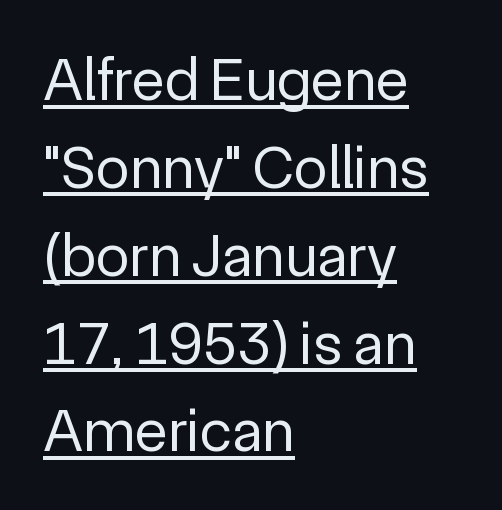
Q: Is the text bold? A: No.
Q: Is the text italic (slanted)? A: No, it is upright.
Q: Is the typeface a serif or a sans-serif typeface? A: Sans-serif.
Q: Is the text underlined? A: Yes.
Q: How is the paragraph aligned? A: Left-aligned.
Q: Is the spacing between letters normal or unusually wide? A: Normal.
Q: Is the spacing between lines tight, normal or loose? A: Normal.
Q: Width (condensed, normal, or wide)? A: Normal.
Q: x-height? A: Medium.
Q: Monospaced? A: No.
